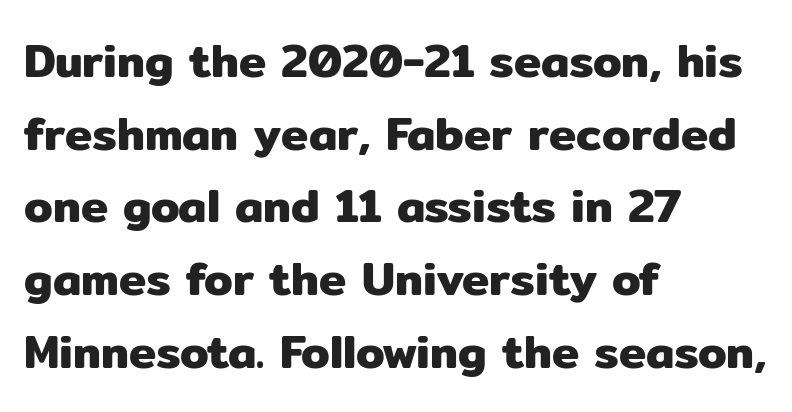
Q: Is the text italic (slanted)? A: No, it is upright.
Q: Is the typeface a serif or a sans-serif typeface? A: Sans-serif.
Q: Is the text underlined? A: No.
Q: How is the paragraph aligned? A: Left-aligned.
Q: Is the spacing between letters normal or unusually wide? A: Normal.
Q: Is the spacing between lines tight, normal or loose? A: Normal.
Q: Width (condensed, normal, or wide)? A: Normal.
Q: Stroke contrast? A: Low.
Q: x-height? A: Medium.
Q: Monospaced? A: No.
